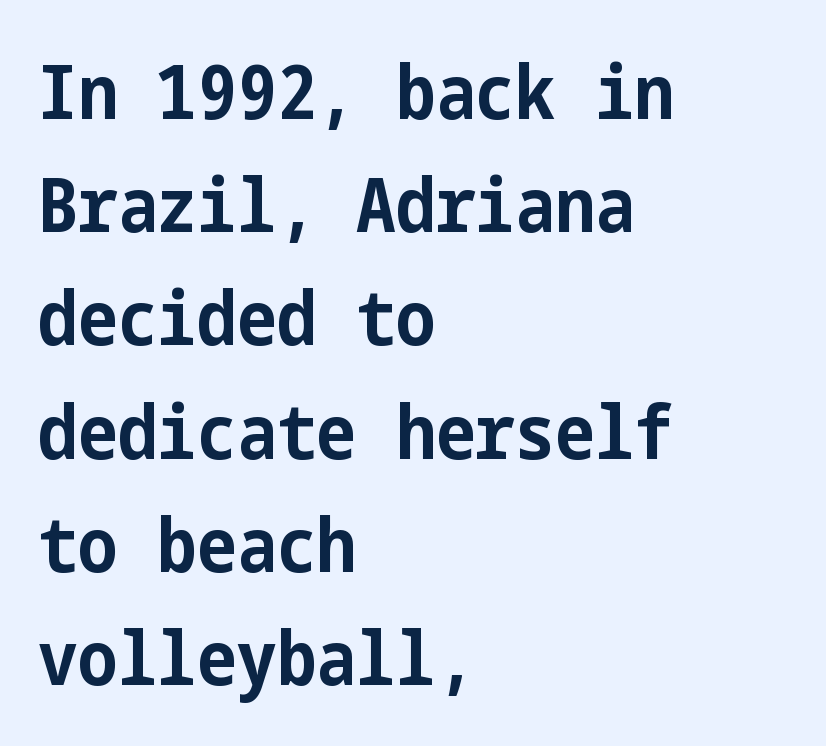
A clean baseline with only descenders dipping below it. The space between consecutive lines is moderate. These lines are set flush left with a ragged right edge. Compared with an ordinary text face, these strokes are far heavier — a full bold.
